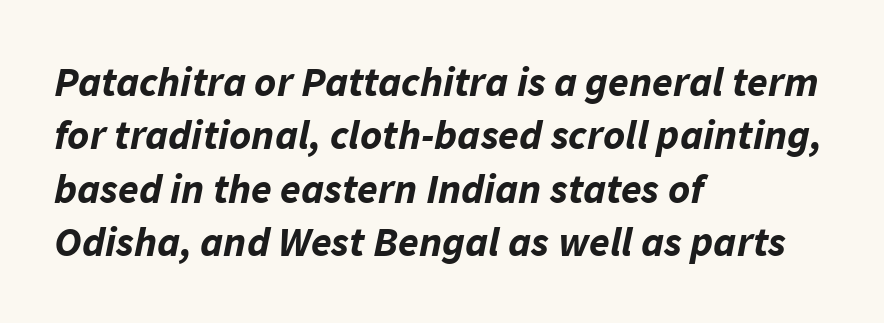
The image shows 42 px bold type, italic (leaning right); set left-aligned, normal line spacing (1.27x), normal letter spacing, not underlined; low stroke contrast and a medium x-height.
